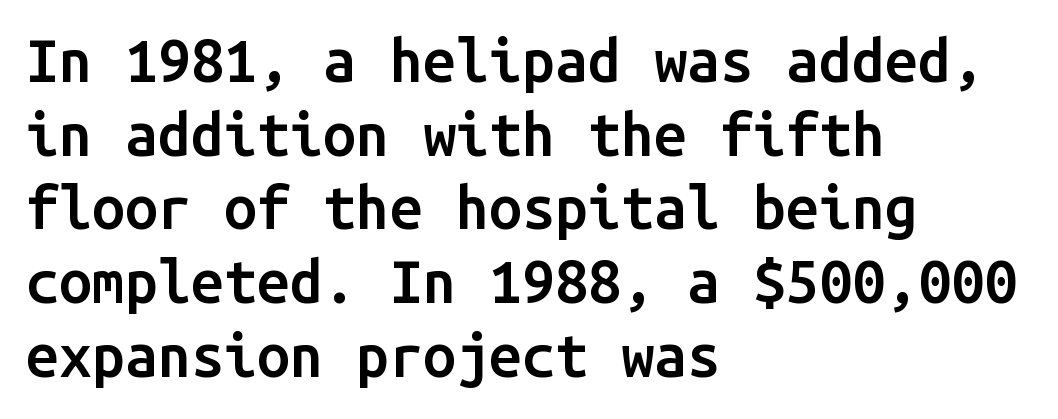
Q: Is the text bold? A: Semi-bold.
Q: Is the text italic (slanted)? A: No, it is upright.
Q: Is the typeface a serif or a sans-serif typeface? A: Sans-serif.
Q: Is the text underlined? A: No.
Q: How is the paragraph aligned? A: Left-aligned.
Q: Is the spacing between letters normal or unusually wide? A: Normal.
Q: Is the spacing between lines tight, normal or loose? A: Normal.
Q: Width (condensed, normal, or wide)? A: Normal.
Q: Stroke contrast? A: Low.
Q: x-height? A: Medium.
Q: Monospaced? A: Yes.
